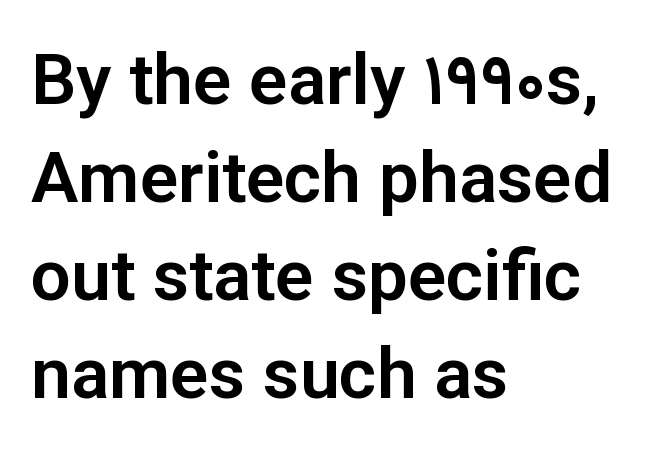
Q: Is the text italic (slanted)? A: No, it is upright.
Q: Is the typeface a serif or a sans-serif typeface? A: Sans-serif.
Q: Is the text underlined? A: No.
Q: How is the paragraph aligned? A: Left-aligned.
Q: Is the spacing between letters normal or unusually wide? A: Normal.
Q: Is the spacing between lines tight, normal or loose? A: Normal.
Q: Width (condensed, normal, or wide)? A: Normal.
Q: Stroke contrast? A: Low.
Q: x-height? A: Medium.
Q: Monospaced? A: No.
